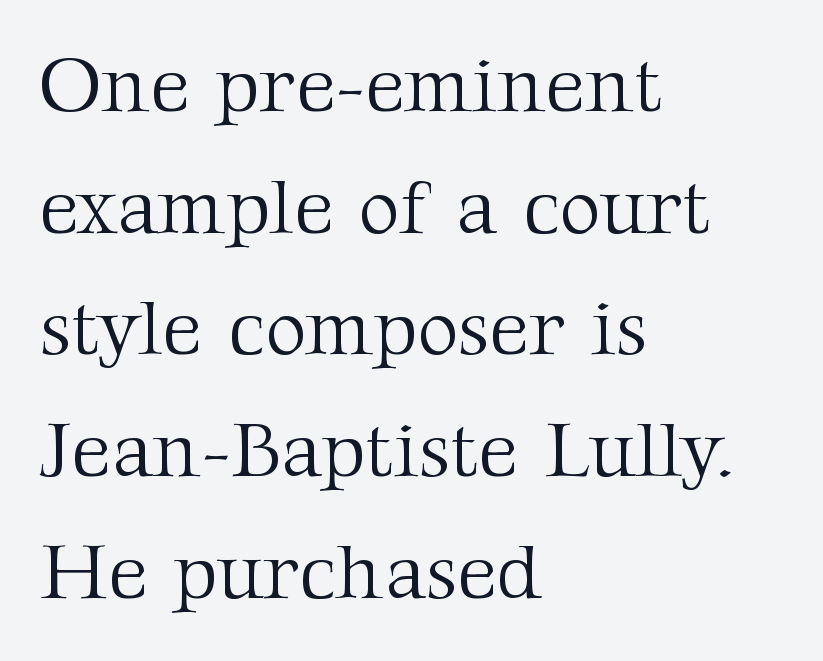
Horizontal bands of white between lines are of average thickness. The face used here is proportionally spaced, like ordinary book or web type. Compared with typical body copy, the letter spacing here is the same. If you drew a ruler down the left edge, every line would touch it.
